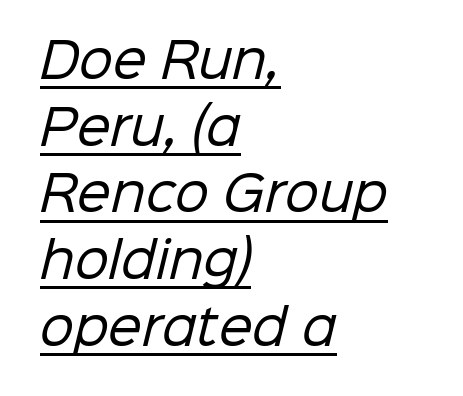
Q: Is the text bold? A: No.
Q: Is the typeface a serif or a sans-serif typeface? A: Sans-serif.
Q: Is the text underlined? A: Yes.
Q: How is the paragraph aligned? A: Left-aligned.
Q: Is the spacing between letters normal or unusually wide? A: Normal.
Q: Is the spacing between lines tight, normal or loose? A: Normal.
Q: Width (condensed, normal, or wide)? A: Normal.
Q: Stroke contrast? A: Low.
Q: x-height? A: Medium.
Q: Monospaced? A: No.
